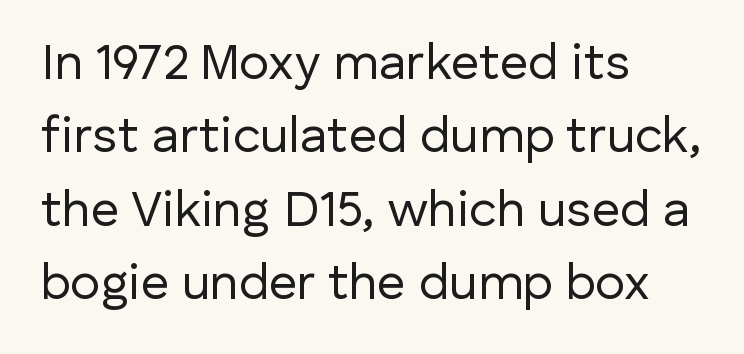
Each new line begins a customary step beneath the previous one. Glance below the letters and you will spot only blank space. This rendering leaves character spacing at its baseline value. This is the regular roman posture of the typeface.
